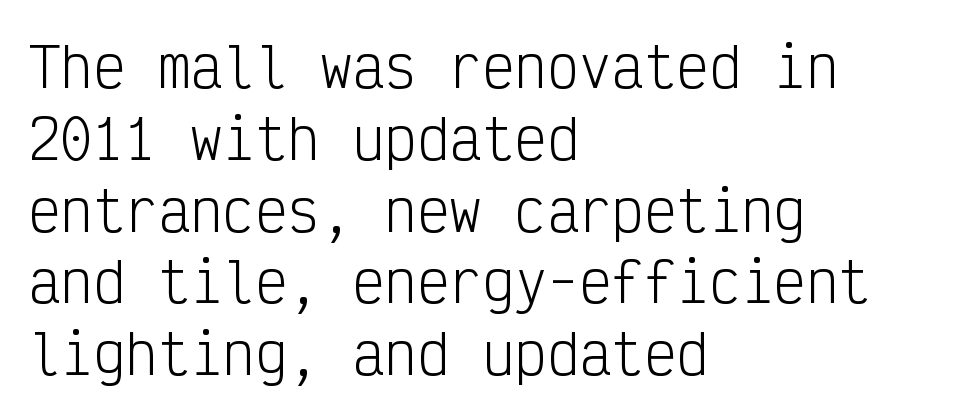
The lines are quadded left. Think of a typewriter: that constant character pitch is what you see here. Grotesque or geometric, the face here clearly has no serifs. This rendering leaves character spacing at its baseline value.
